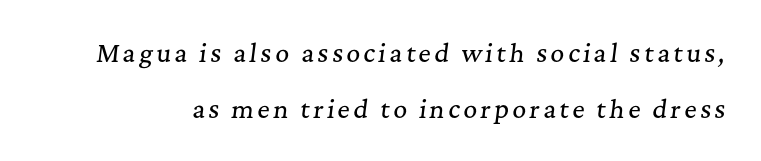
These lines were composed using italics. The vertical gap from one line to the next is large. The area under the type is left untouched.
